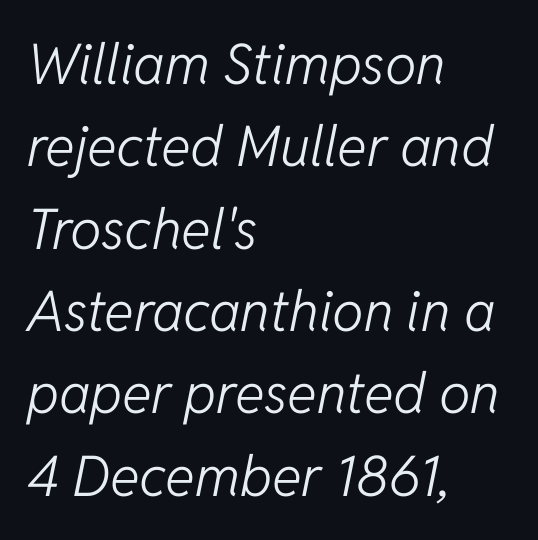
Default kerning and tracking; the words read as compact shapes. Lines of text with bare space underneath. Does the lettering tilt? It does — this is italic. The passage shown stacks its lines at a standard gap. The lines are quadded left. This sample has the flowing, uneven cadence of proportional lettering.
